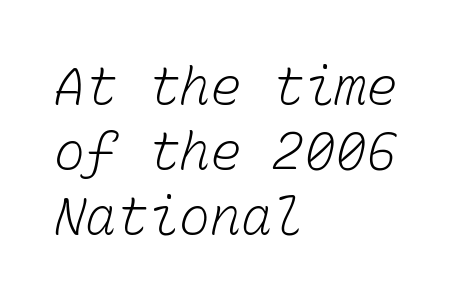
Q: Is the text bold? A: No.
Q: Is the text underlined? A: No.
Q: How is the paragraph aligned? A: Left-aligned.
Q: Is the spacing between letters normal or unusually wide? A: Normal.
Q: Is the spacing between lines tight, normal or loose? A: Normal.
Q: Width (condensed, normal, or wide)? A: Normal.
Q: Stroke contrast? A: Low.
Q: x-height? A: Medium.
Q: Monospaced? A: Yes.
